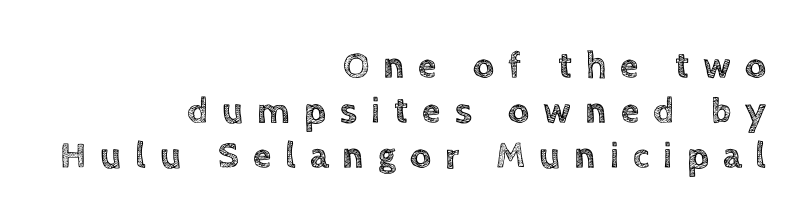
This sample has the flowing, uneven cadence of proportional lettering. The tracking jumps out immediately: characters are airy and widely separated. The axis of the letterforms is exactly vertical. The string is rendered with underlining switched off.
